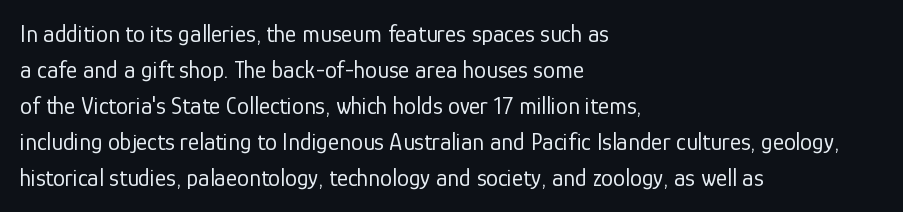
There is no visible air inserted between adjacent glyphs. The rendering anchors every line to the left-hand side. Counters stay open thanks to moderate or lighter strokes. Is there much room between lines? A standard amount, neither cramped nor airy. Type without underlining.
